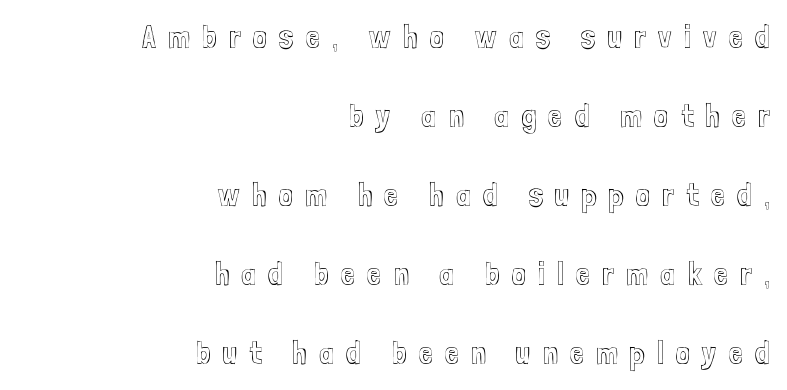
Q: Is the text italic (slanted)? A: No, it is upright.
Q: Is the text underlined? A: No.
Q: How is the paragraph aligned? A: Right-aligned.
Q: Is the spacing between letters normal or unusually wide? A: Unusually wide.
Q: Is the spacing between lines tight, normal or loose? A: Loose.
Q: Width (condensed, normal, or wide)? A: Condensed.
Q: x-height? A: Medium.
Q: Monospaced? A: No.
